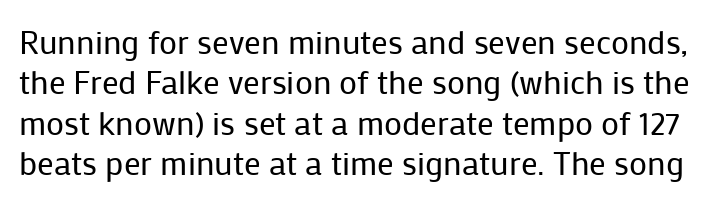
Q: Is the text bold? A: No.
Q: Is the text italic (slanted)? A: No, it is upright.
Q: Is the typeface a serif or a sans-serif typeface? A: Sans-serif.
Q: Is the text underlined? A: No.
Q: Is the spacing between letters normal or unusually wide? A: Normal.
Q: Width (condensed, normal, or wide)? A: Normal.
Q: Stroke contrast? A: Low.
Q: x-height? A: Medium.
Q: Monospaced? A: No.
